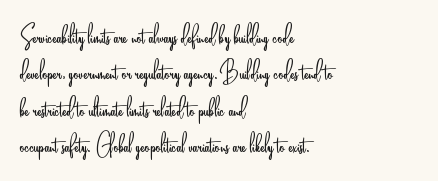
{"serif": "no", "bold": "no", "weight": "light", "width": "condensed", "stroke_contrast": "low", "x_height": "small", "monospaced": "no", "underline": "no", "align": "left", "line_spacing_ratio": 1.21, "letter_spacing": "normal", "letter_spacing_em": 0.0, "glyph_px": 30}
